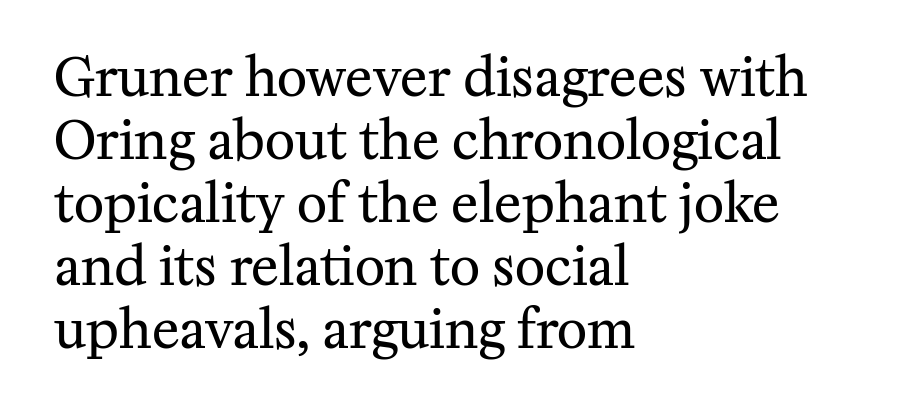
{"serif": "yes", "italic": "no", "bold": "no", "weight": "regular", "width": "normal", "stroke_contrast": "medium", "x_height": "medium", "monospaced": "no", "underline": "no", "align": "left", "line_spacing_ratio": 1.21, "letter_spacing": "normal", "letter_spacing_em": 0.0, "glyph_px": 52}
